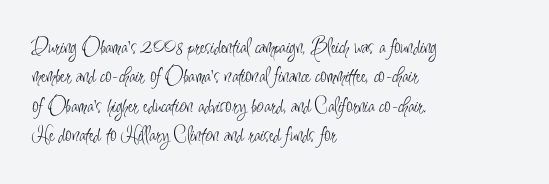
Q: Is the text bold? A: No.
Q: Is the text underlined? A: No.
Q: How is the paragraph aligned? A: Left-aligned.
Q: Is the spacing between letters normal or unusually wide? A: Normal.
Q: Is the spacing between lines tight, normal or loose? A: Normal.
